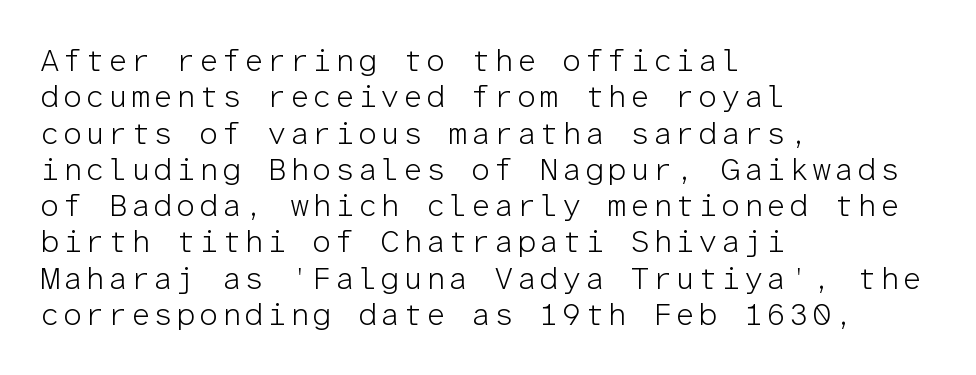
Is the block centered? No — it sits flush against the left margin. Classification — sans serif. Only glyphs here, with clear space below each row. The letters look calm and open, with moderate or lighter stems.
